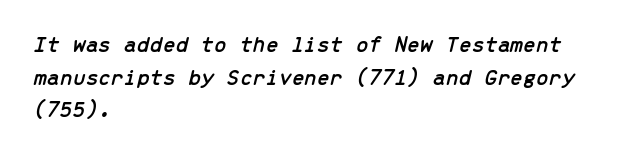
You could call the tracking neutral — neither tight nor loose. Notice how descenders clear the ascenders below comfortably — that's standard leading. Which margin do the lines hug? The left one — the right edge is uneven. The specimen reads as italic at a glance. The space beneath each line is pristine and unruled.
